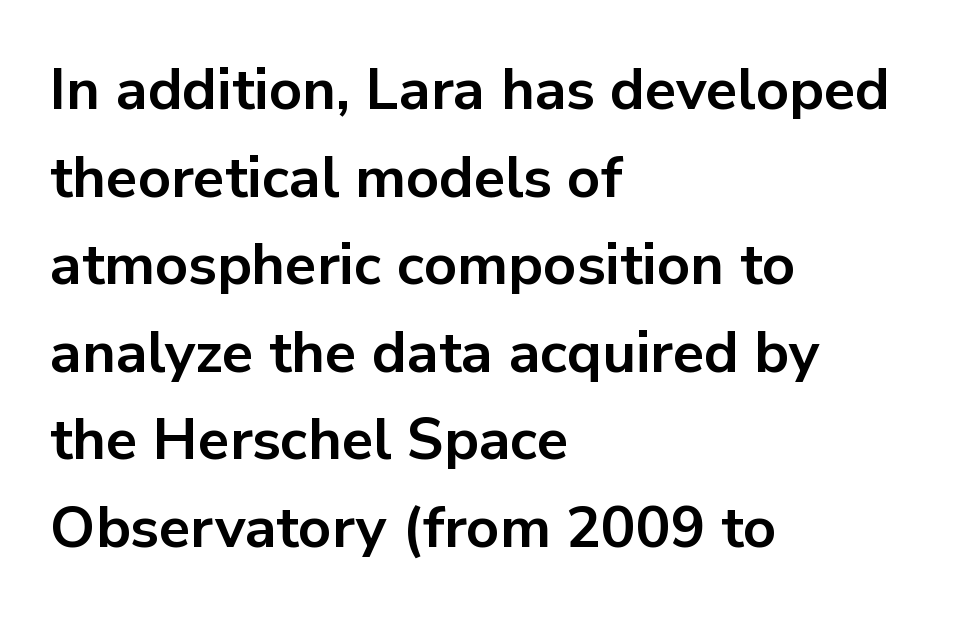
Q: Is the text bold? A: Yes.
Q: Is the text italic (slanted)? A: No, it is upright.
Q: Is the typeface a serif or a sans-serif typeface? A: Sans-serif.
Q: Is the text underlined? A: No.
Q: How is the paragraph aligned? A: Left-aligned.
Q: Is the spacing between letters normal or unusually wide? A: Normal.
Q: Is the spacing between lines tight, normal or loose? A: Normal.
Q: Width (condensed, normal, or wide)? A: Normal.
Q: Stroke contrast? A: Low.
Q: x-height? A: Medium.
Q: Monospaced? A: No.
